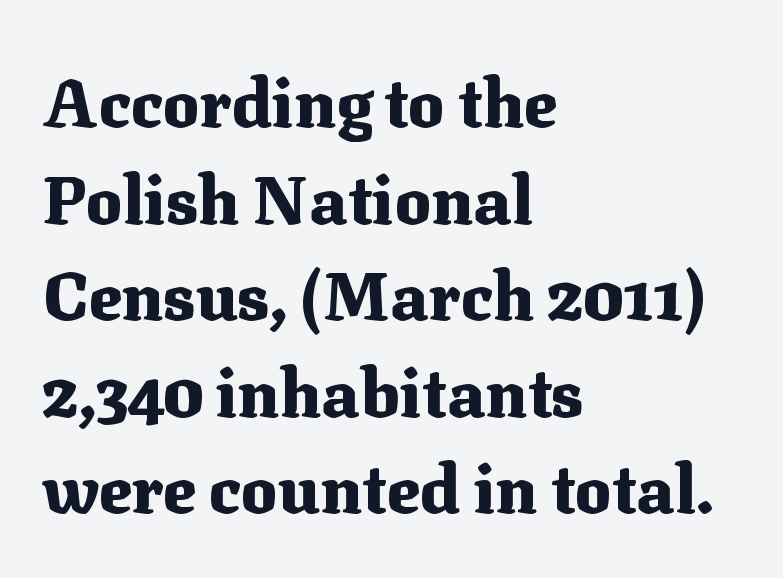
Caption: standard tracking, unaltered. The passage shown is emphatically bold. Looks like regular typesetting: each glyph gets only the width it needs. Old-style or modern, the face here clearly has serifs.
